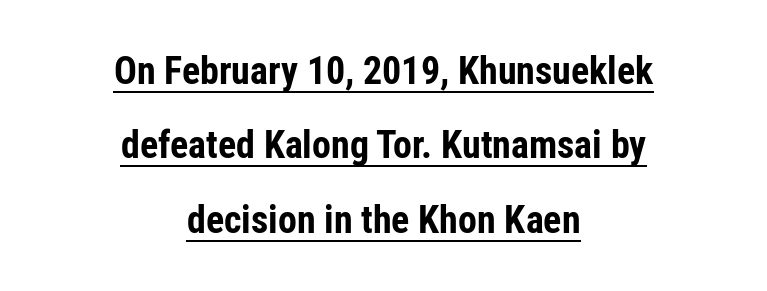
What decoration does the sample have? An underline. These lines were composed using upright roman letters. Unlike a traditional serif, this face leaves its strokes unadorned. Character widths vary here, with narrow letters taking less room than wide ones.
